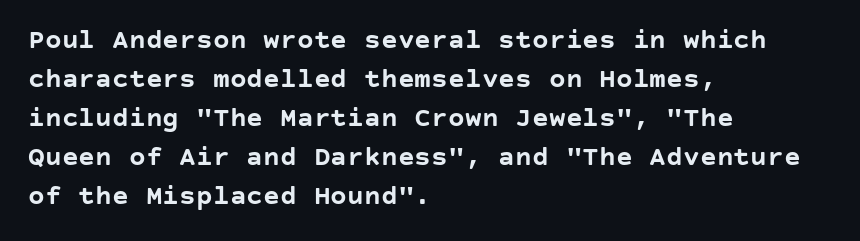
Q: Is the text bold? A: Yes.
Q: Is the text italic (slanted)? A: No, it is upright.
Q: Is the typeface a serif or a sans-serif typeface? A: Sans-serif.
Q: Is the text underlined? A: No.
Q: How is the paragraph aligned? A: Left-aligned.
Q: Is the spacing between letters normal or unusually wide? A: Normal.
Q: Is the spacing between lines tight, normal or loose? A: Normal.
Q: Width (condensed, normal, or wide)? A: Normal.
Q: Stroke contrast? A: Low.
Q: x-height? A: Large.
